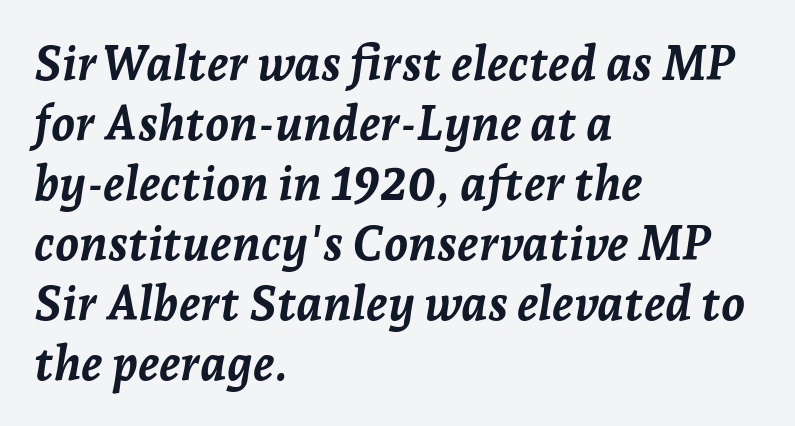
{"italic": "yes", "lean": "right", "slant_degrees": 7, "bold": "yes", "weight": "semibold", "width": "normal", "stroke_contrast": "low", "x_height": "medium", "monospaced": "no", "underline": "no", "align": "left", "line_spacing": "normal", "line_spacing_ratio": 1.25, "letter_spacing": "normal", "letter_spacing_em": 0.0, "glyph_px": 48}
